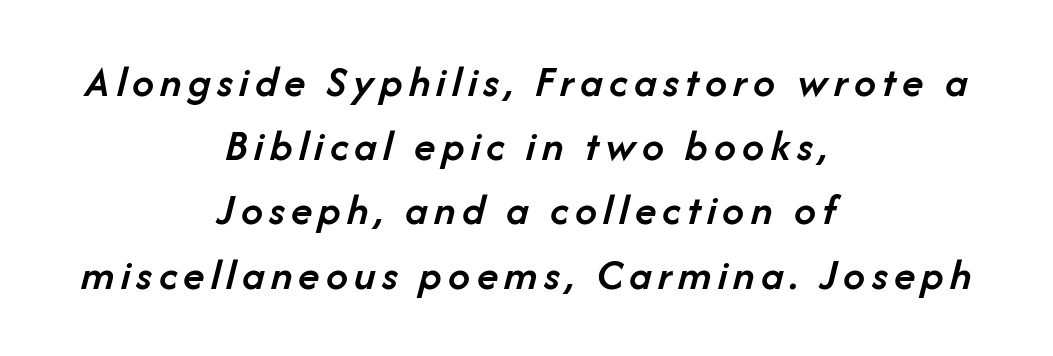
{"italic": "yes", "lean": "right", "slant_degrees": 14, "bold": "semi", "weight": "semibold", "width": "normal", "stroke_contrast": "low", "x_height": "medium", "monospaced": "no", "underline": "no", "align": "center", "line_spacing": "normal", "line_spacing_ratio": 1.46, "glyph_px": 44}
